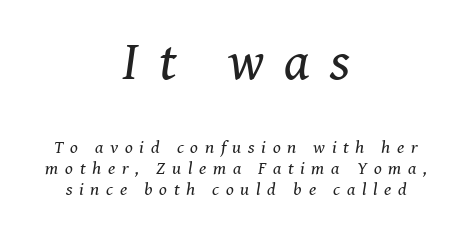
The image shows 55 px regular-weight serif type, italic (leaning right); set centered, tight line spacing (1.15x), unusually wide letter spacing (+0.37 em), not underlined; the first (top) block is 3.06x larger; medium stroke contrast and a medium x-height.
